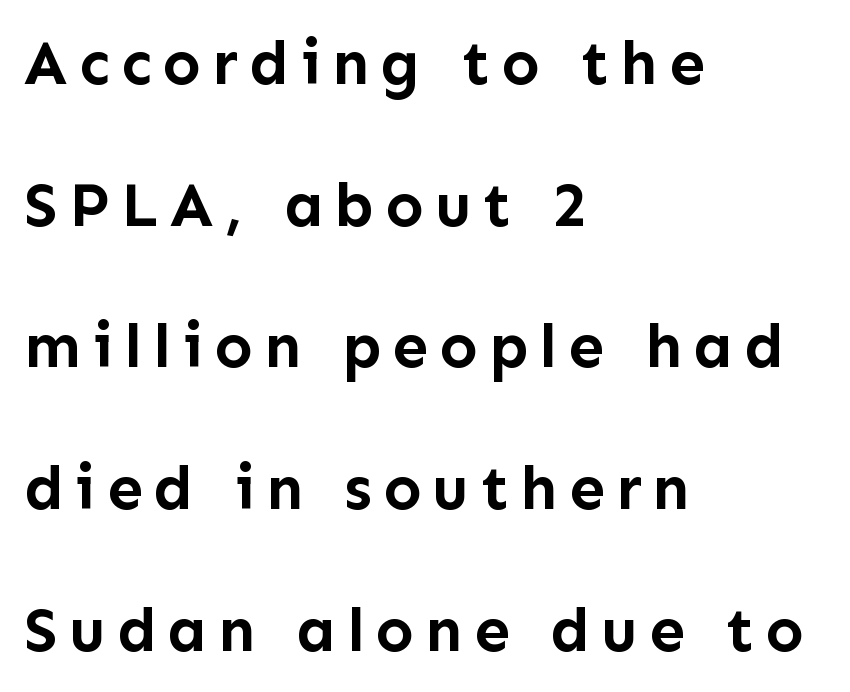
A typesetter would mark this as roman, not italic. Each glyph is drawn with heavy, bold strokes. Here the designer chose a conventional face with non-uniform glyph widths. Typeset ragged right — the left edge is the straight one. Note: no serifs on the glyphs. A great deal of white space separates one row of letters from the next.
